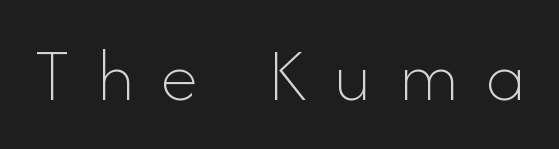
The image shows 77 px thin type, upright; set unusually wide letter spacing (+0.35 em), not underlined; low stroke contrast and a small x-height.
